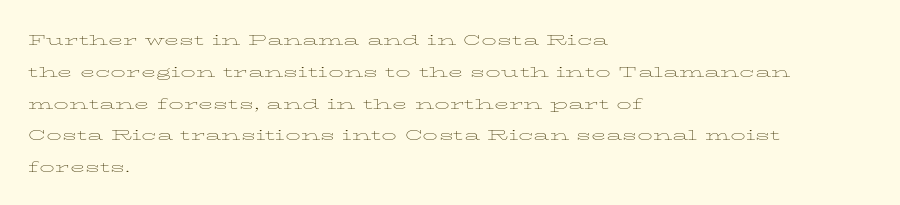
{"italic": "no", "bold": "no", "underline": "no", "align": "left", "line_spacing": "normal", "line_spacing_ratio": 1.59, "letter_spacing": "normal", "letter_spacing_em": 0.0, "glyph_px": 20}
